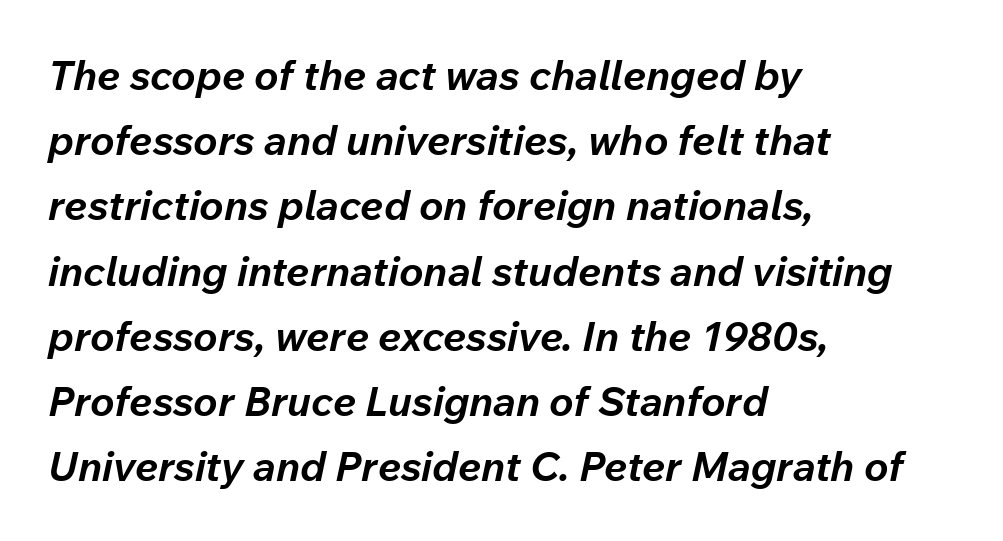
Is there much room between lines? A standard amount, neither cramped nor airy. Horizontal alignment here is leftward, the default for most running prose. Compared with ordinary roman type, these characters are visibly tilted. These lines keep a tight, regular rhythm from letter to letter. The specimen omits any rule beneath the text block's lines.
